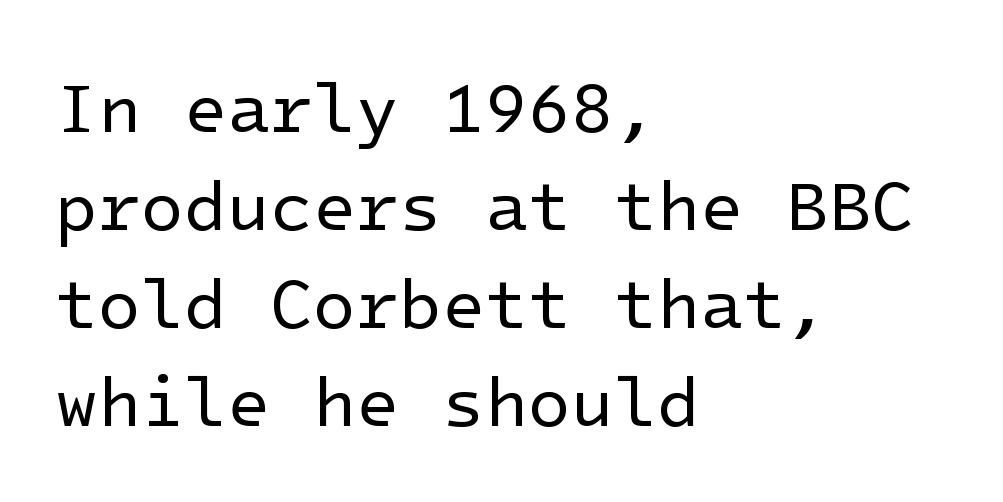
The lines sit at an ordinary, default distance from one another. The glyphs are unaccompanied by any horizontal stroke below them. One-word summary of the alignment: left. There is no visible air inserted between adjacent glyphs. No feet cap the strokes, marking this as sans-serif type. Does the lettering tilt? It doesn't — this is upright.
